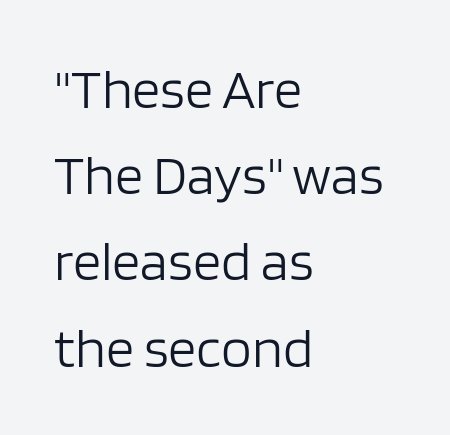
Nothing unusual about the tracking: characters are spaced as the font intends. Posture: straight, roman, zero tilt. The gap between lines stays unmarked. Does the copy run flush right? No — it runs flush left. The typeface has the unassuming heft of standard copy or less. Note the varied advance widths — an 'i' is clearly narrower than an 'm'.
